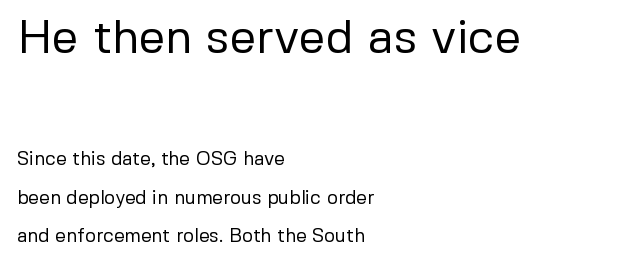
The axis of the letterforms is exactly vertical. Proportional: the letters do not fall into vertical columns. Visually the block forms a straight wall on the left and a jagged coastline on the right. Baseline-to-baseline distance is far greater than the letter height. There is no visible air inserted between adjacent glyphs.
